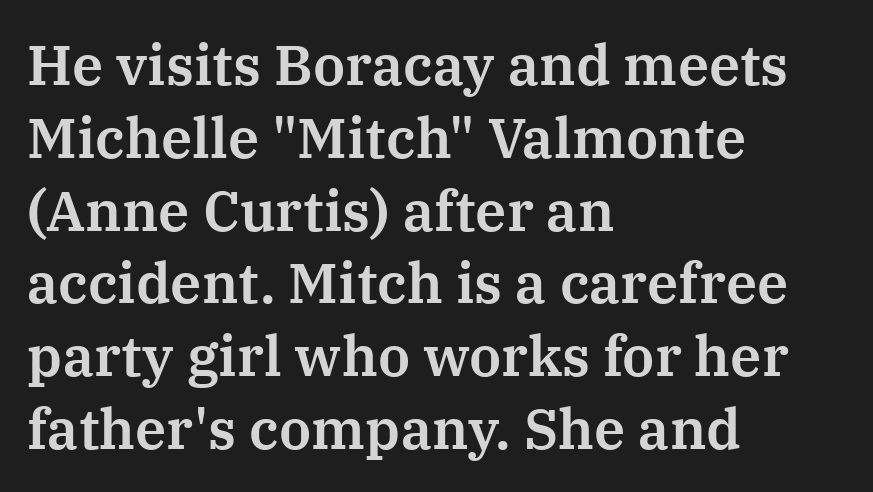
When letters stand straight like this, we call the style roman or upright. Small tapered or slab feet sit at the stroke ends, so this counts as serif. Vertically, the passage feels balanced, rows spaced as you'd expect. What stands out about the letter spacing? Nothing — it is the standard amount.
